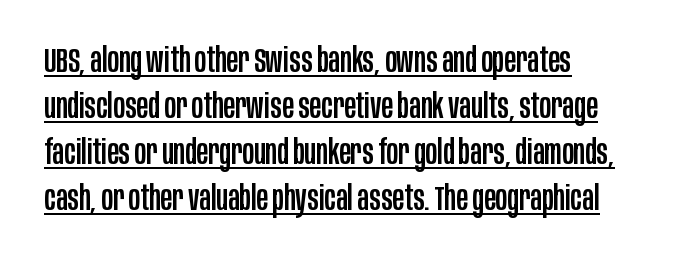
Q: Is the text italic (slanted)? A: No, it is upright.
Q: Is the typeface a serif or a sans-serif typeface? A: Sans-serif.
Q: Is the text underlined? A: Yes.
Q: How is the paragraph aligned? A: Left-aligned.
Q: Is the spacing between letters normal or unusually wide? A: Normal.
Q: Is the spacing between lines tight, normal or loose? A: Normal.
Q: Width (condensed, normal, or wide)? A: Condensed.
Q: Stroke contrast? A: Low.
Q: x-height? A: Large.
Q: Monospaced? A: No.
